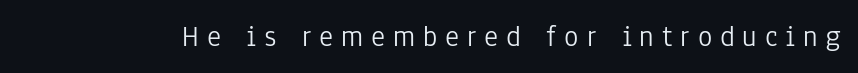
The image shows 30 px light, condensed sans-serif type, upright; set unusually wide letter spacing (+0.26 em), not underlined; low stroke contrast and a medium x-height.
